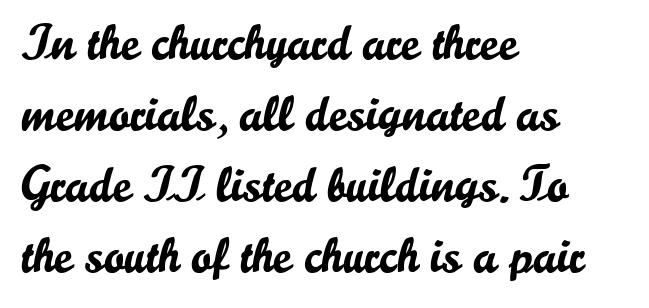
The image shows 50 px sans-serif type; set left-aligned, normal line spacing (1.42x), normal letter spacing, not underlined; low stroke contrast and a small x-height.
